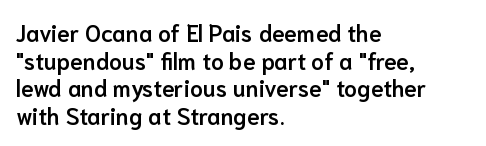
{"italic": "no", "bold": "semi", "underline": "no", "align": "left", "line_spacing_ratio": 1.2, "letter_spacing": "normal", "letter_spacing_em": 0.0, "glyph_px": 23}
